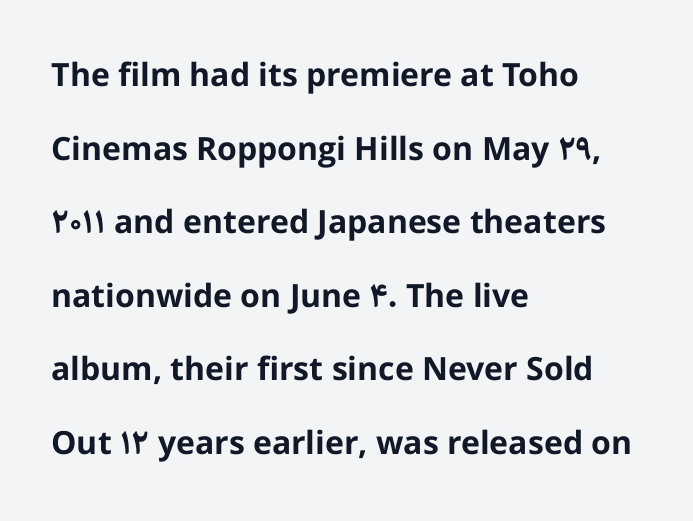
The image shows 32 px bold sans-serif type, upright; set left-aligned, loose line spacing (2.3x), normal letter spacing, not underlined; low stroke contrast and a medium x-height.
